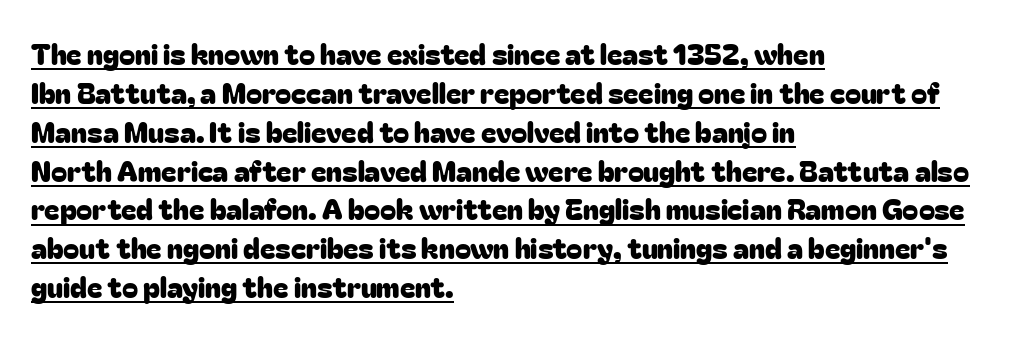
Character widths vary here, with narrow letters taking less room than wide ones. The rendering shows plain stroke endings on the letterforms — a sans-serif design. The typography opts for an upright posture over an oblique one. What's the leading like? Ordinary, nothing unusual. Left-aligned paragraph, ragged on the right.
